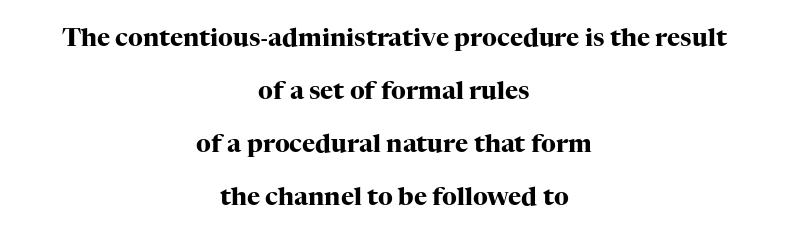
Q: Is the text bold? A: Yes.
Q: Is the text italic (slanted)? A: No, it is upright.
Q: Is the text underlined? A: No.
Q: How is the paragraph aligned? A: Centered.
Q: Is the spacing between letters normal or unusually wide? A: Normal.
Q: Is the spacing between lines tight, normal or loose? A: Loose.
